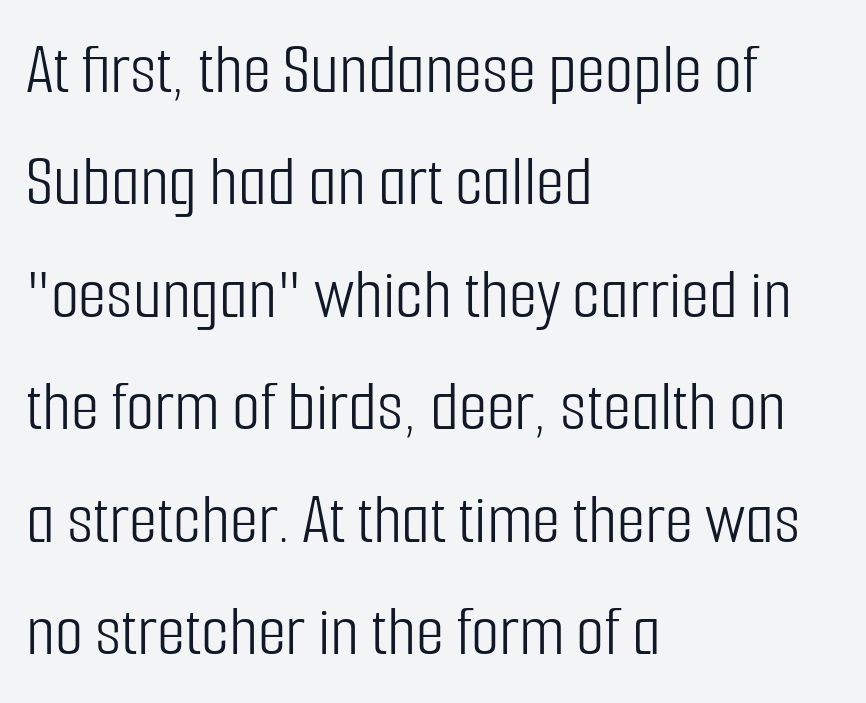
{"serif": "no", "italic": "no", "bold": "no", "weight": "light", "width": "condensed", "stroke_contrast": "low", "x_height": "medium", "monospaced": "no", "underline": "no", "align": "left", "line_spacing": "normal", "line_spacing_ratio": 1.54, "letter_spacing": "normal", "letter_spacing_em": 0.0, "glyph_px": 73}
